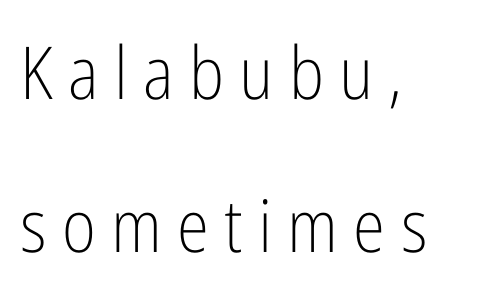
Q: Is the text bold? A: No.
Q: Is the text italic (slanted)? A: No, it is upright.
Q: Is the typeface a serif or a sans-serif typeface? A: Sans-serif.
Q: Is the text underlined? A: No.
Q: How is the paragraph aligned? A: Left-aligned.
Q: Is the spacing between letters normal or unusually wide? A: Unusually wide.
Q: Is the spacing between lines tight, normal or loose? A: Loose.
Q: Width (condensed, normal, or wide)? A: Condensed.
Q: Stroke contrast? A: Low.
Q: x-height? A: Medium.
Q: Monospaced? A: No.
